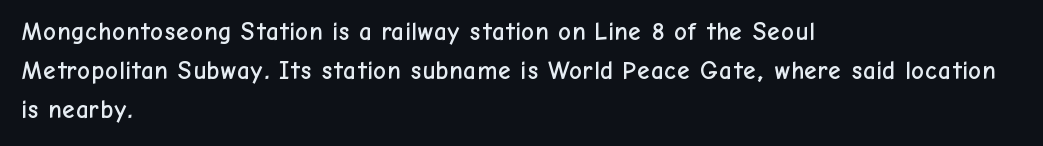
{"italic": "no", "underline": "no", "align": "left", "line_spacing": "normal", "line_spacing_ratio": 1.56, "letter_spacing": "normal", "letter_spacing_em": 0.0, "glyph_px": 25}
